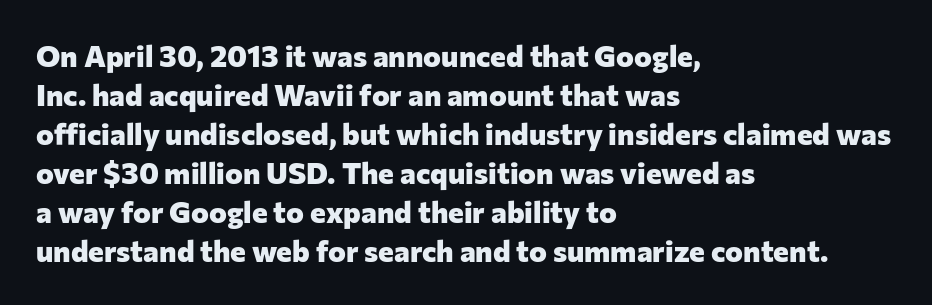
{"serif": "no", "italic": "no", "bold": "yes", "weight": "heavy", "width": "normal", "stroke_contrast": "low", "x_height": "medium", "monospaced": "no", "underline": "no", "align": "left", "line_spacing": "normal", "line_spacing_ratio": 1.3, "letter_spacing": "normal", "letter_spacing_em": 0.0, "glyph_px": 30}
